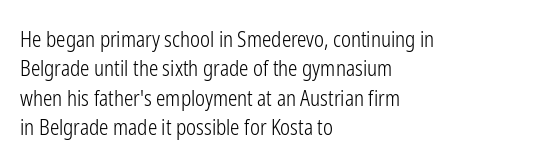
A clean baseline with only descenders dipping below it. If you drew a line through each stem, it would be perfectly vertical. Honestly, the row spacing looks completely unremarkable. Is this a heavy cut? Hardly; it is regular or lighter.
